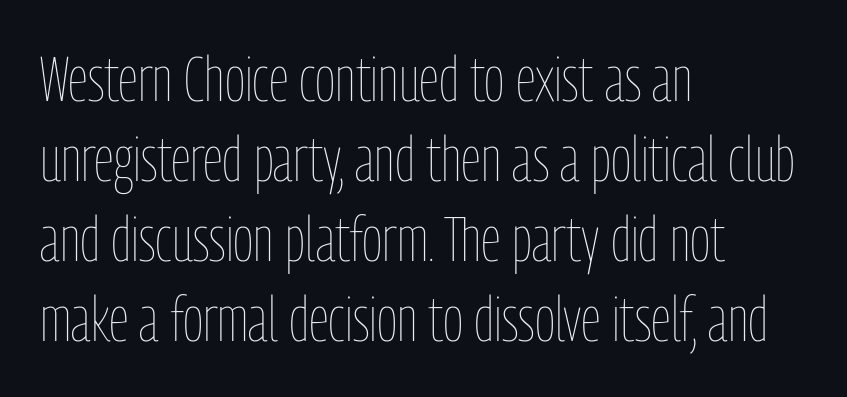
Quick note: interline space is typical. Every character sits straight up, as roman type does. These lines are set flush left with a ragged right edge. Glance below the letters and you will spot only blank space.
